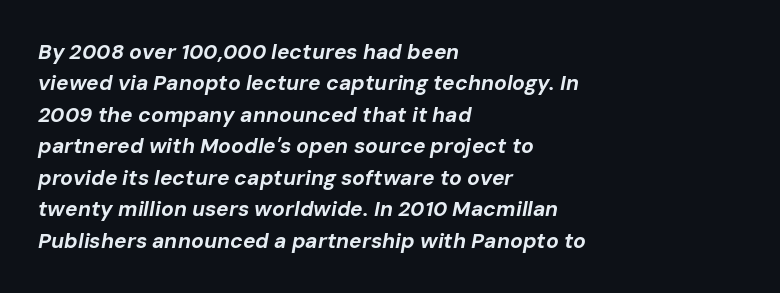
The image shows 21 px bold type, italic (leaning right); set left-aligned, normal line spacing (1.5x), normal letter spacing, not underlined.
